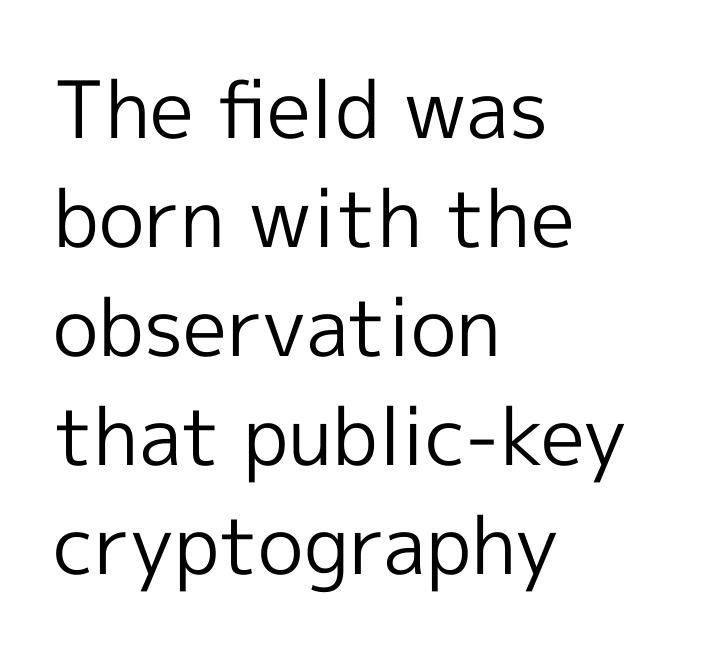
Q: Is the text bold? A: No.
Q: Is the text italic (slanted)? A: No, it is upright.
Q: Is the typeface a serif or a sans-serif typeface? A: Sans-serif.
Q: Is the text underlined? A: No.
Q: How is the paragraph aligned? A: Left-aligned.
Q: Is the spacing between letters normal or unusually wide? A: Normal.
Q: Is the spacing between lines tight, normal or loose? A: Normal.
Q: Width (condensed, normal, or wide)? A: Normal.
Q: x-height? A: Medium.
Q: Monospaced? A: No.
